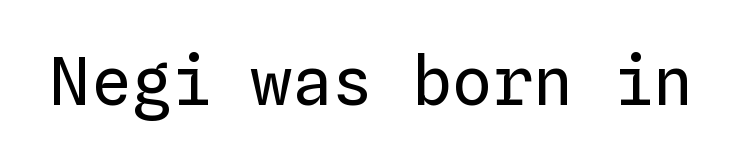
{"italic": "no", "bold": "no", "weight": "regular", "width": "normal", "stroke_contrast": "low", "x_height": "medium", "monospaced": "yes", "underline": "no", "letter_spacing": "normal", "letter_spacing_em": 0.0, "glyph_px": 67}
